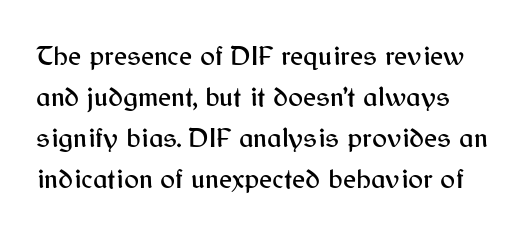
Q: Is the text italic (slanted)? A: No, it is upright.
Q: Is the typeface a serif or a sans-serif typeface? A: Sans-serif.
Q: Is the text underlined? A: No.
Q: Is the spacing between letters normal or unusually wide? A: Normal.
Q: Is the spacing between lines tight, normal or loose? A: Normal.
Q: Width (condensed, normal, or wide)? A: Normal.
Q: Stroke contrast? A: Medium.
Q: x-height? A: Medium.
Q: Monospaced? A: No.
